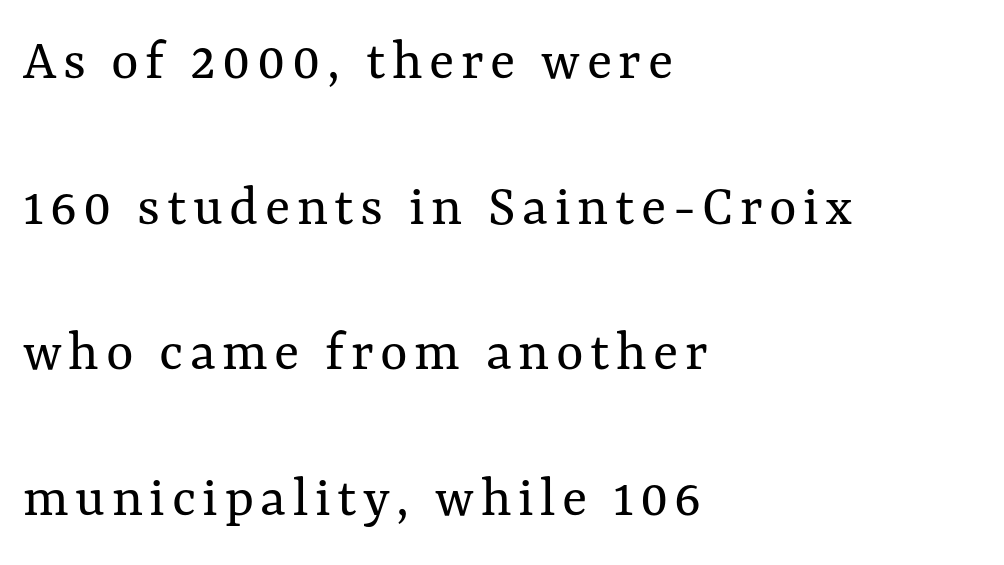
Is the block centered? No — it sits flush against the left margin. Loosely led — the rows are spread out. Weight: in the light-to-regular range. Proportional: the letters do not fall into vertical columns. A bare baseline throughout the passage. You can tell it's not italic because the verticals are truly vertical.
